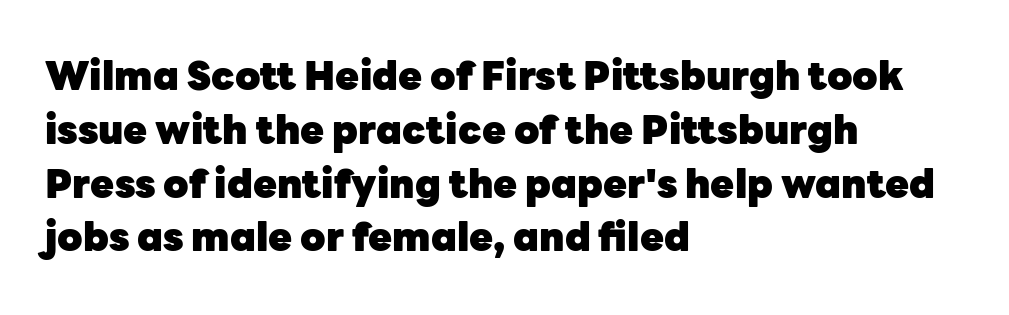
The image shows 39 px heavy sans-serif type, upright; set left-aligned, normal line spacing (1.38x), normal letter spacing, not underlined; low stroke contrast and a medium x-height.
